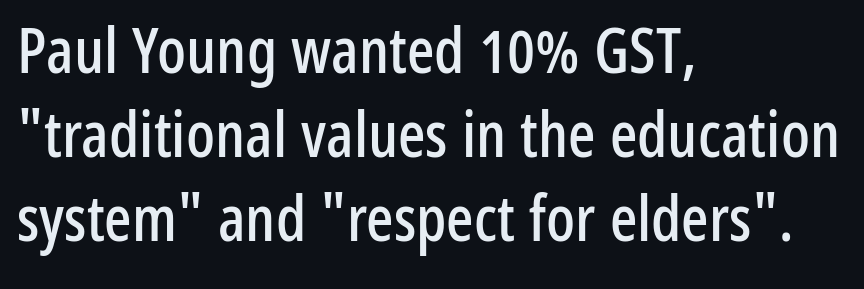
Spacing between characters is what you'd get straight out of the box. Beneath every word, the page is bare. Notice how descenders clear the ascenders below comfortably — that's standard leading. Every stem runs plumb, perpendicular to the baseline. These lines stack with their left ends in a neat column. These lines are composed in type without serifs.
